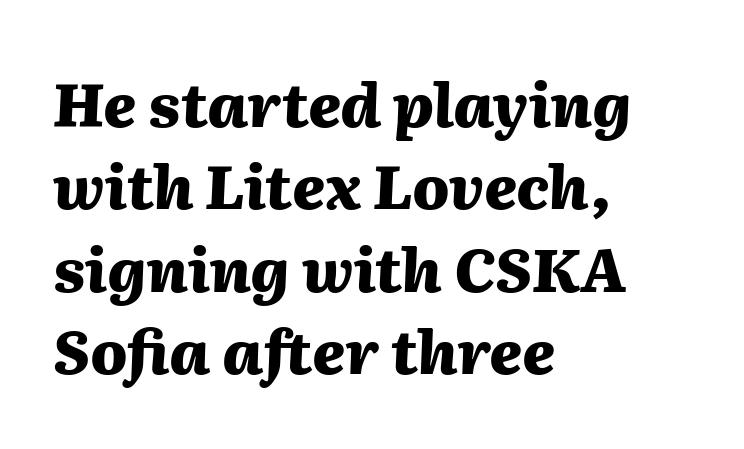
Look at the stroke-to-counter ratio: heavy, a bold. There's an unmistakable incline to the writing here. This block has exactly the height ordinary leading produces. Do the characters align in a grid? No, the font is proportional. This rendering features lettering with no underline.
